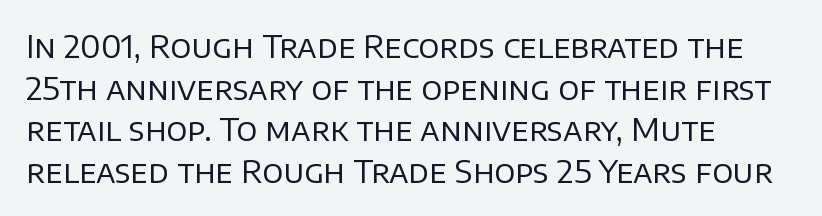
Lines of text with bare space underneath. Does extra space separate the letters? No, they use regular spacing. The vertical gap from one line to the next is medium. The weight would be labelled regular, book, light, or lighter still.
